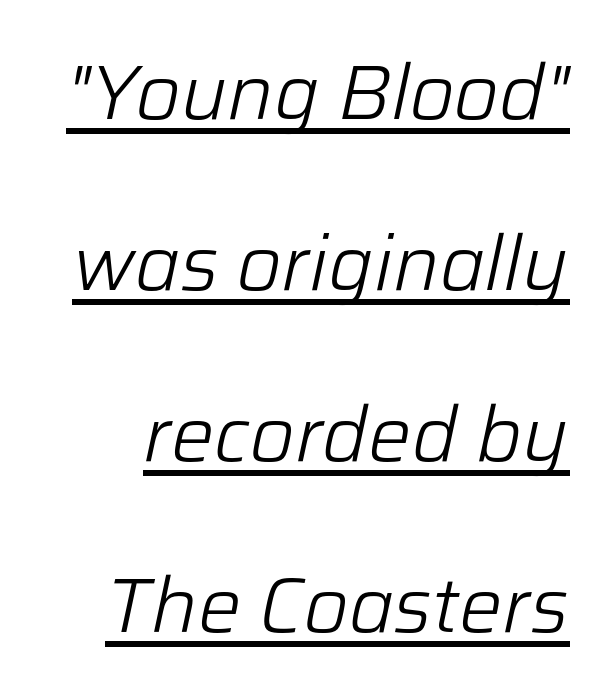
{"italic": "yes", "lean": "right", "slant_degrees": 12, "bold": "no", "weight": "light", "width": "normal", "stroke_contrast": "low", "x_height": "medium", "monospaced": "no", "underline": "yes", "line_spacing": "loose", "line_spacing_ratio": 2.22, "letter_spacing": "normal", "letter_spacing_em": 0.0, "glyph_px": 77}
